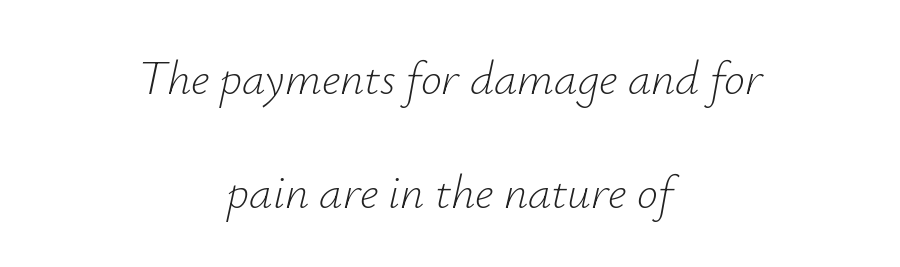
Stroke mass is kept to a normal reading level or below. This sample has the flowing, uneven cadence of proportional lettering. Notice how the passage keeps no hard edge, just a central spine. Interline gaps are noticeably wide in this sample. The specimen reads as italic at a glance.
